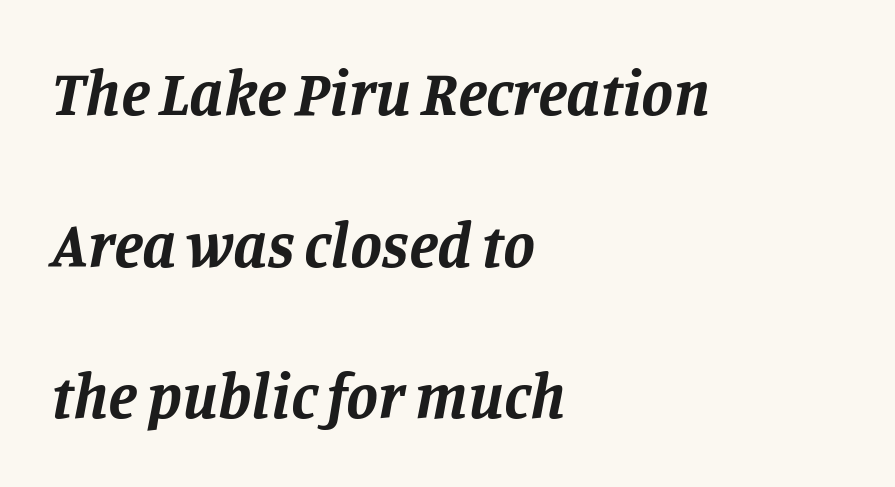
{"serif": "yes", "italic": "yes", "lean": "right", "slant_degrees": 11, "bold": "yes", "weight": "bold", "width": "normal", "stroke_contrast": "low", "x_height": "large", "monospaced": "no", "underline": "no", "align": "left", "line_spacing": "loose", "line_spacing_ratio": 2.37, "letter_spacing": "normal", "letter_spacing_em": 0.0, "glyph_px": 64}
